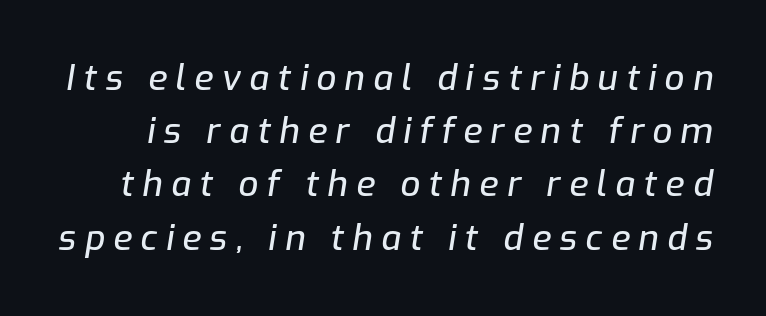
{"italic": "yes", "lean": "right", "slant_degrees": 9, "width": "normal", "stroke_contrast": "low", "x_height": "medium", "monospaced": "no", "underline": "no", "line_spacing": "normal", "line_spacing_ratio": 1.52, "letter_spacing": "wide", "letter_spacing_em": 0.24, "glyph_px": 35}
